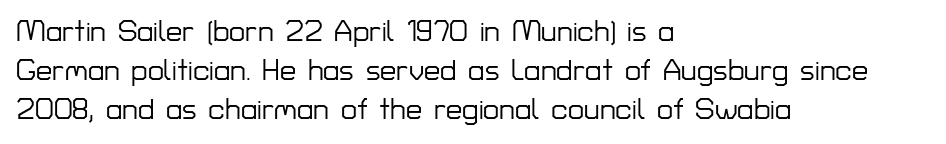
Nobody touched the tracking dial on this one. Words float on clear page, feet unadorned. The letters stand straight up with perfectly vertical stems. The face used here is proportionally spaced, like ordinary book or web type.
